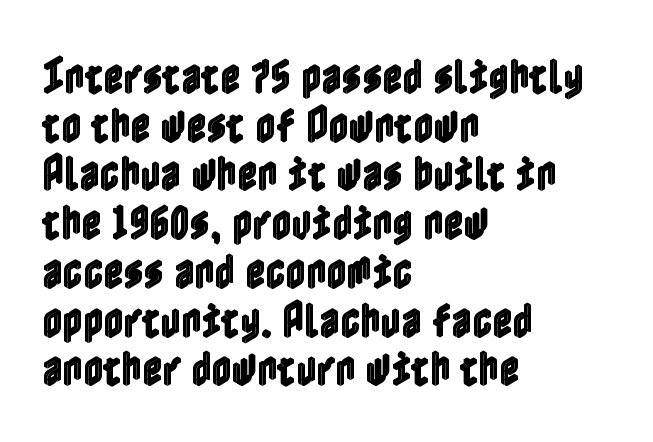
The image shows 39 px condensed type, upright; set left-aligned, normal line spacing (1.25x), normal letter spacing, not underlined; a medium x-height.
